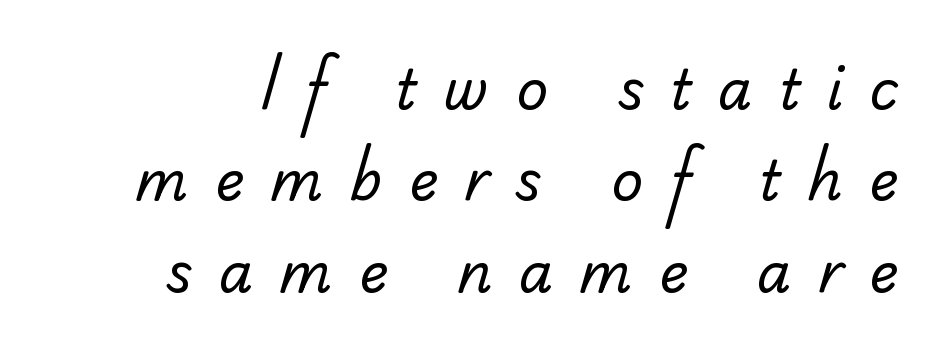
Q: Is the text bold? A: No.
Q: Is the typeface a serif or a sans-serif typeface? A: Sans-serif.
Q: Is the text underlined? A: No.
Q: How is the paragraph aligned? A: Right-aligned.
Q: Is the spacing between letters normal or unusually wide? A: Unusually wide.
Q: Is the spacing between lines tight, normal or loose? A: Normal.
Q: Width (condensed, normal, or wide)? A: Normal.
Q: Stroke contrast? A: Low.
Q: x-height? A: Small.
Q: Monospaced? A: No.
